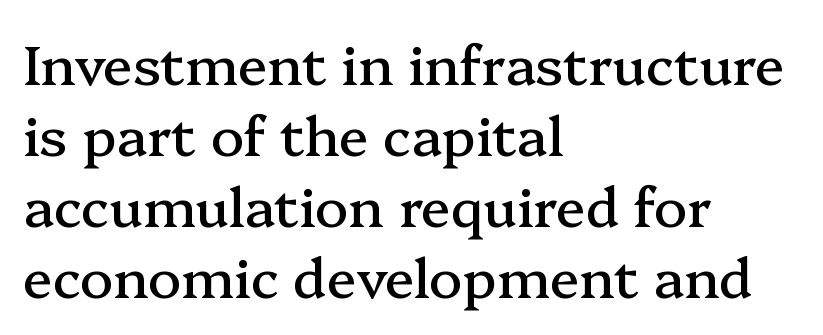
The image shows 55 px serif type, upright; set left-aligned, normal line spacing (1.29x), normal letter spacing, not underlined; medium stroke contrast and a medium x-height.
